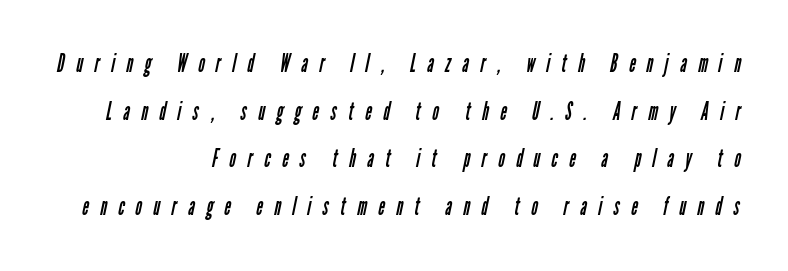
Line endings align vertically; line beginnings do not. No chunkiness to these letters — they're not bold. This rendering widens character spacing well past its baseline value. Students, observe: this is what heavily led, spacious text looks like. The passage shown is not underscored anywhere.
